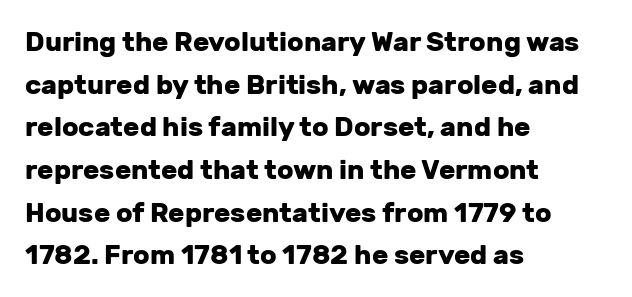
The image shows 27 px bold type, upright; set left-aligned, normal line spacing (1.58x), normal letter spacing, not underlined.
